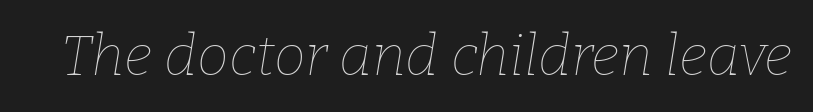
This sample uses an oblique cut, with every glyph tilted off the vertical. This rendering leaves character spacing at its baseline value. Here the designer chose a conventional face with non-uniform glyph widths. Is this a heavy cut? Hardly; it is regular or lighter. Unmarked baselines from the first word to the last.
